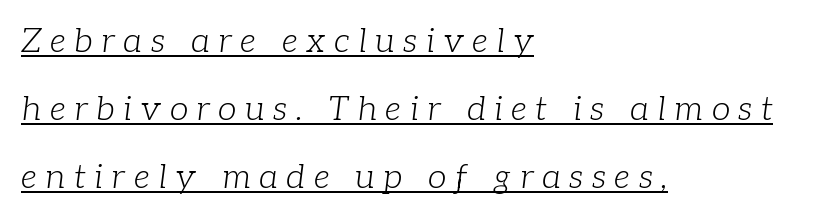
The image shows 34 px light serif type, italic (leaning right); set left-aligned, loose line spacing (2.0x), unusually wide letter spacing (+0.25 em), underlined; low stroke contrast and a medium x-height.
